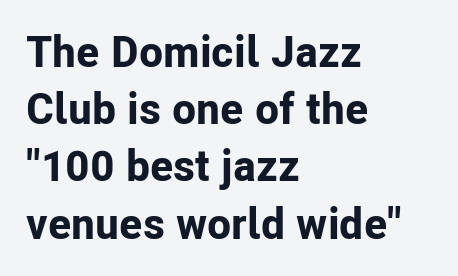
A typesetter would label this face a sans. If you drew a line through each stem, it would be perfectly vertical. Note the varied advance widths — an 'i' is clearly narrower than an 'm'. Type without underlining.
